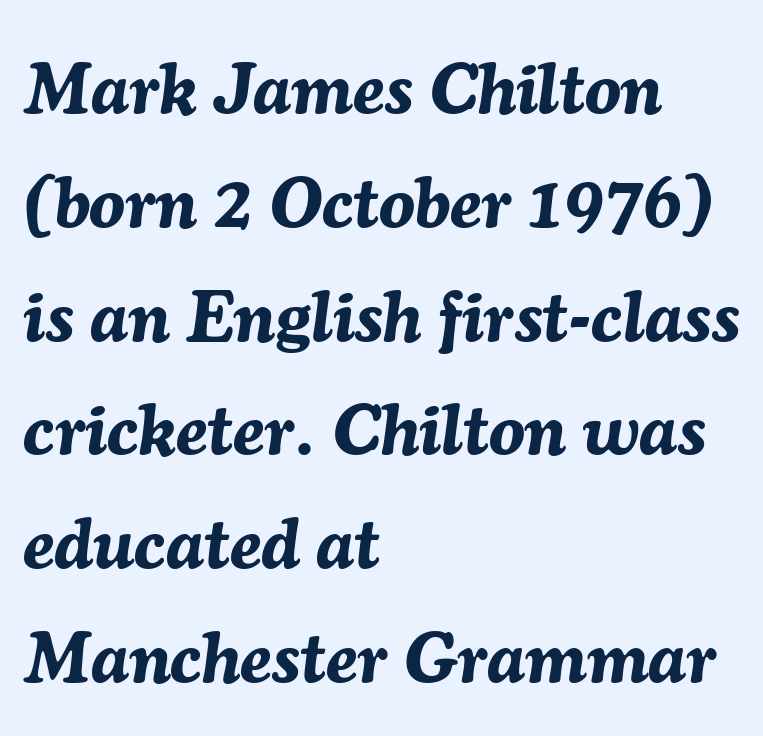
The image shows 72 px bold type, italic (leaning right); set left-aligned, normal line spacing (1.58x), normal letter spacing, not underlined; medium stroke contrast and a medium x-height.
